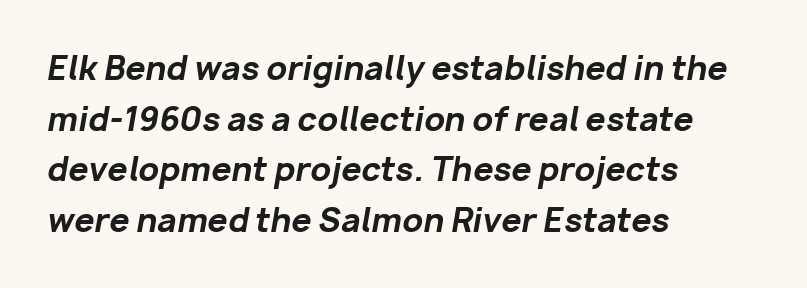
{"italic": "yes", "lean": "right", "slant_degrees": 10, "bold": "yes", "weight": "bold", "width": "normal", "stroke_contrast": "low", "x_height": "medium", "monospaced": "no", "underline": "no", "align": "left", "line_spacing": "normal", "line_spacing_ratio": 1.58, "letter_spacing": "normal", "letter_spacing_em": 0.0, "glyph_px": 32}
